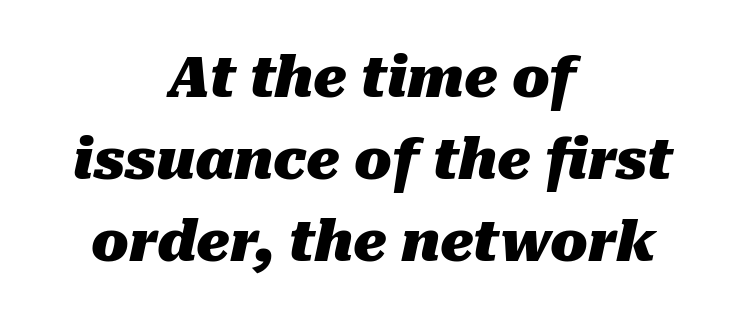
{"italic": "yes", "lean": "right", "slant_degrees": 10, "bold": "yes", "weight": "heavy", "width": "normal", "stroke_contrast": "medium", "x_height": "medium", "monospaced": "no", "underline": "no", "align": "center", "line_spacing": "normal", "line_spacing_ratio": 1.49, "letter_spacing": "normal", "letter_spacing_em": 0.0, "glyph_px": 55}
